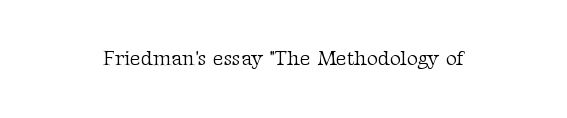
The image shows 21 px text type, upright; set normal letter spacing, not underlined.
